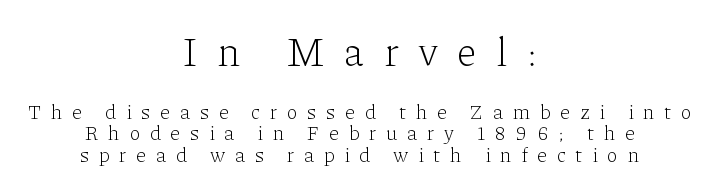
Q: Is the text bold? A: No.
Q: Is the text italic (slanted)? A: No, it is upright.
Q: Is the typeface a serif or a sans-serif typeface? A: Serif.
Q: Is the text underlined? A: No.
Q: How is the paragraph aligned? A: Centered.
Q: Is the spacing between letters normal or unusually wide? A: Unusually wide.
Q: Is the spacing between lines tight, normal or loose? A: Tight.
Q: Which block of text is set in a larger size, the first (top) or the second (bottom)? A: The first (top) one.
Q: Width (condensed, normal, or wide)? A: Normal.
Q: Stroke contrast? A: Low.
Q: x-height? A: Medium.
Q: Monospaced? A: No.
